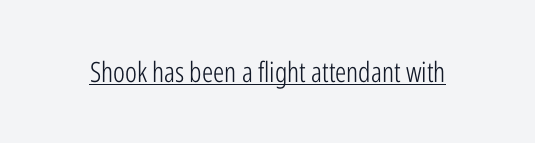
{"serif": "no", "italic": "no", "bold": "no", "weight": "light", "width": "condensed", "stroke_contrast": "low", "x_height": "medium", "monospaced": "no", "underline": "yes", "letter_spacing": "normal", "letter_spacing_em": 0.0, "glyph_px": 28}
